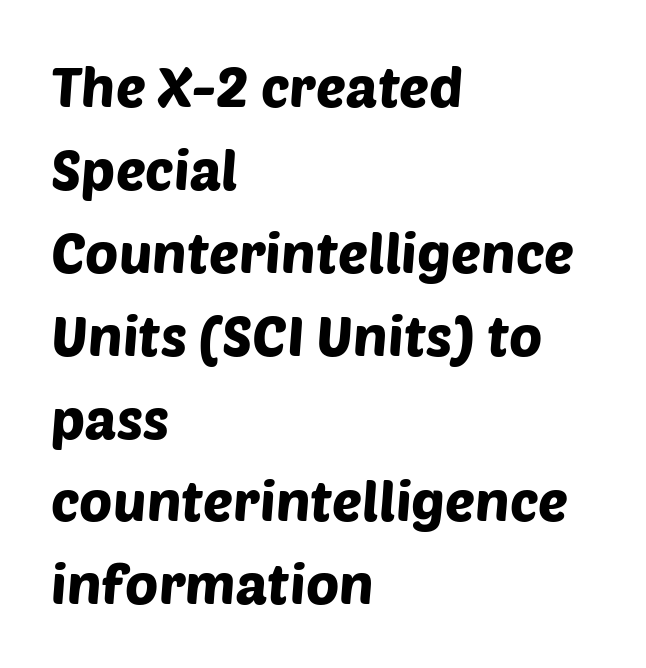
You can tell from the bare stems that sans-serif type was used. A typesetter would call this proportional, since set widths differ per character. Unmarked baselines from the first word to the last. The letters sit at their default tracking, neither squeezed nor spread. Reading down the block, your eye returns to a fixed left position each line.
